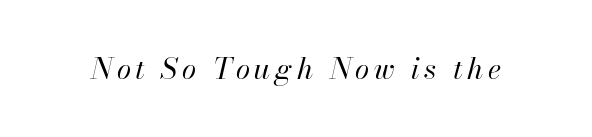
Looks like regular typesetting: each glyph gets only the width it needs. The space beneath each line is pristine and unruled. No letter is thick-stroked: the sample isn't bold. Does the lettering tilt? It does — this is italic.
